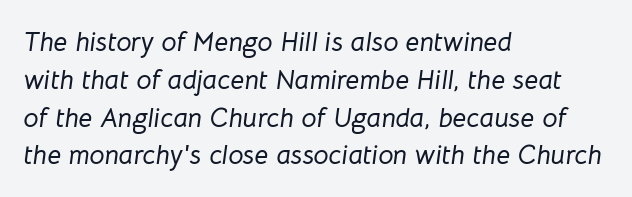
The image shows 27 px text type, italic (leaning right); set left-aligned, normal line spacing (1.4x), normal letter spacing, not underlined.
